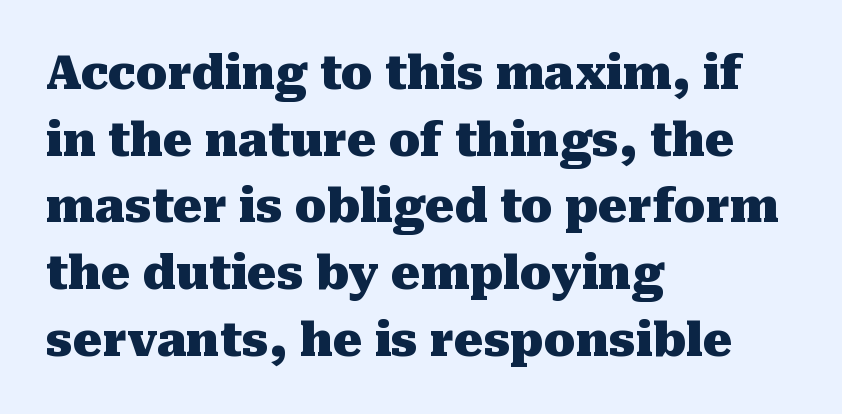
{"serif": "yes", "italic": "no", "bold": "yes", "weight": "heavy", "width": "normal", "stroke_contrast": "medium", "x_height": "medium", "monospaced": "no", "underline": "no", "align": "left", "line_spacing": "normal", "line_spacing_ratio": 1.45, "letter_spacing": "normal", "letter_spacing_em": 0.0, "glyph_px": 46}
